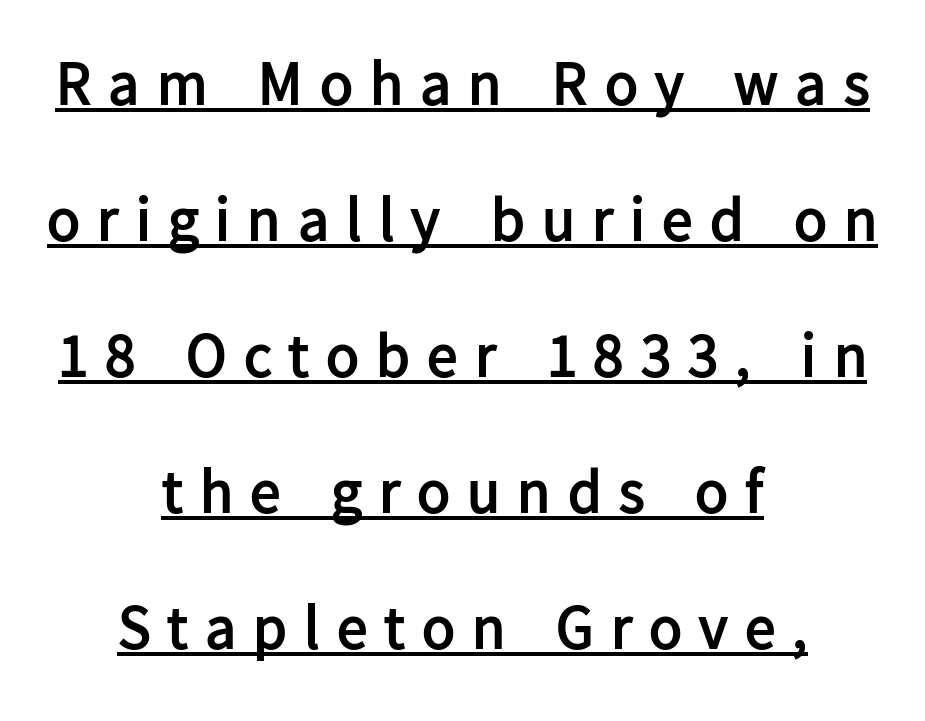
Q: Is the text bold? A: Yes.
Q: Is the text italic (slanted)? A: No, it is upright.
Q: Is the typeface a serif or a sans-serif typeface? A: Sans-serif.
Q: Is the text underlined? A: Yes.
Q: How is the paragraph aligned? A: Centered.
Q: Is the spacing between letters normal or unusually wide? A: Unusually wide.
Q: Is the spacing between lines tight, normal or loose? A: Loose.
Q: Width (condensed, normal, or wide)? A: Normal.
Q: Stroke contrast? A: Low.
Q: x-height? A: Medium.
Q: Monospaced? A: No.
